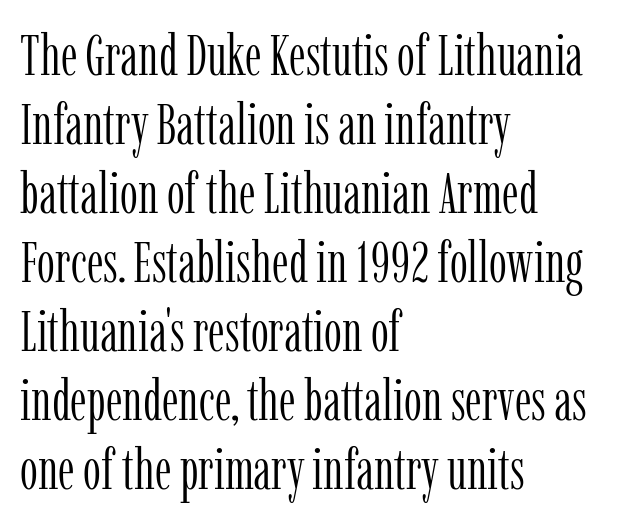
This rendering features lettering with no underline. Layout note: lines flush left. This sample uses an upright cut, with every glyph sitting square on the baseline. Each letter's strokes conclude with small projecting serifs. Default kerning and tracking; the words read as compact shapes. Letters have the restrained weight of plain body copy at most.
